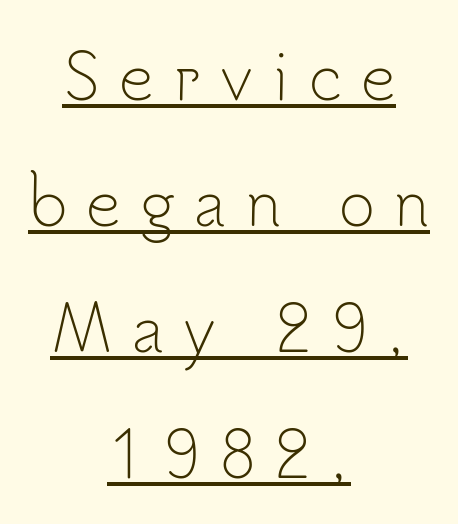
The weight would be labelled regular, book, light, or lighter still. Style check: upright. The string is rendered with underlining switched on. You could only call the tracking loose — the letters float apart.
